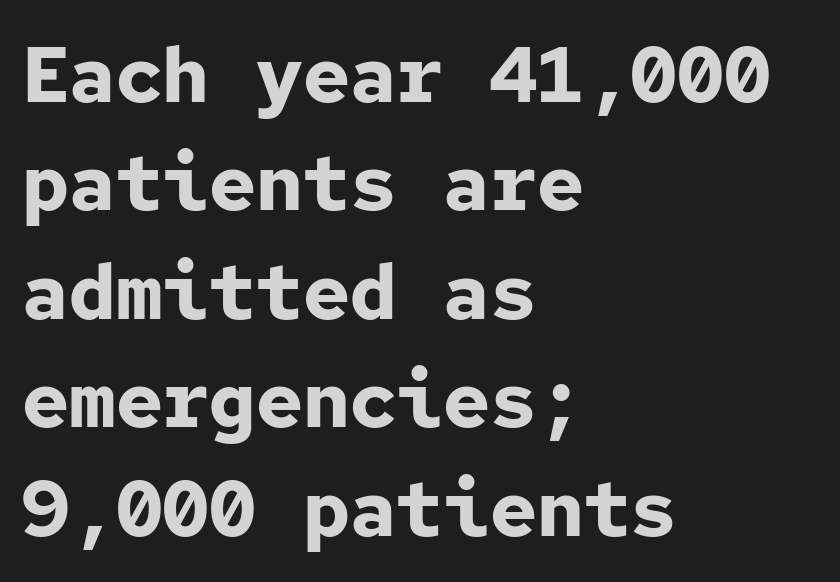
The image shows 78 px bold sans-serif type, upright, monospaced; set left-aligned, normal line spacing (1.39x), normal letter spacing, not underlined; low stroke contrast and a medium x-height.
